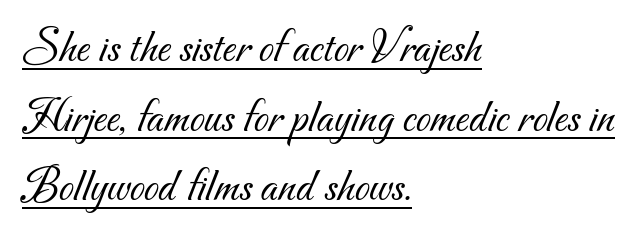
{"serif": "no", "bold": "no", "weight": "light", "width": "normal", "stroke_contrast": "medium", "x_height": "small", "monospaced": "no", "underline": "yes", "align": "left", "line_spacing": "normal", "line_spacing_ratio": 1.45, "letter_spacing": "normal", "letter_spacing_em": 0.0, "glyph_px": 48}
